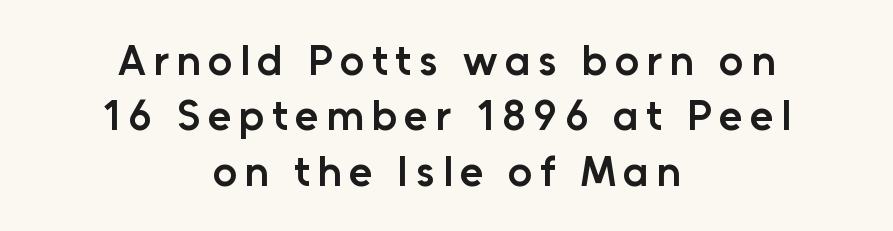
{"serif": "no", "italic": "no", "bold": "semi", "weight": "semibold", "width": "normal", "stroke_contrast": "low", "x_height": "medium", "monospaced": "no", "underline": "no", "align": "center", "line_spacing": "normal", "line_spacing_ratio": 1.29, "glyph_px": 43}
